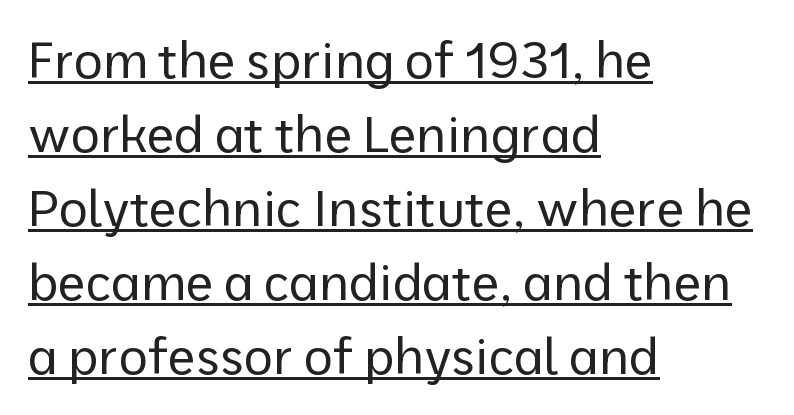
Q: Is the text bold? A: No.
Q: Is the text italic (slanted)? A: No, it is upright.
Q: Is the typeface a serif or a sans-serif typeface? A: Sans-serif.
Q: Is the text underlined? A: Yes.
Q: How is the paragraph aligned? A: Left-aligned.
Q: Is the spacing between letters normal or unusually wide? A: Normal.
Q: Is the spacing between lines tight, normal or loose? A: Normal.
Q: Width (condensed, normal, or wide)? A: Normal.
Q: Stroke contrast? A: Low.
Q: x-height? A: Medium.
Q: Monospaced? A: No.
